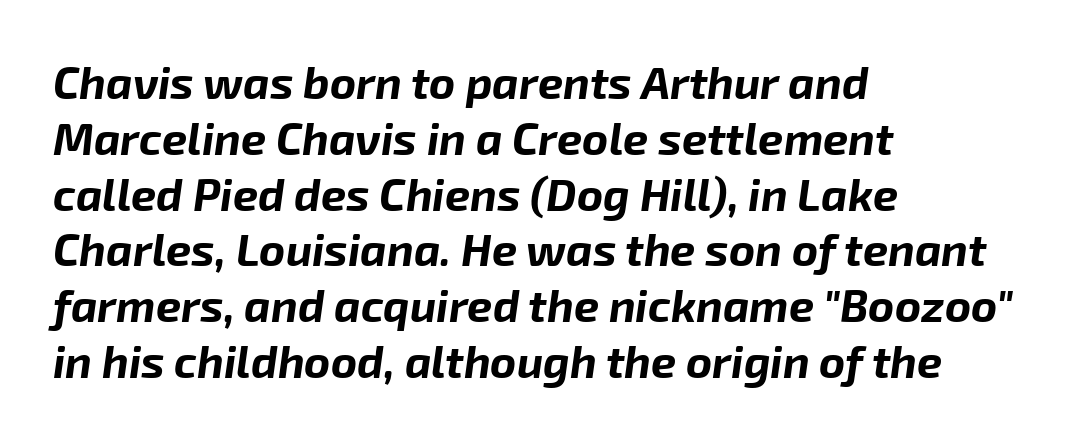
Q: Is the text bold? A: Yes.
Q: Is the text italic (slanted)? A: Yes, it leans right by about 8 degrees.
Q: Is the text underlined? A: No.
Q: How is the paragraph aligned? A: Left-aligned.
Q: Is the spacing between letters normal or unusually wide? A: Normal.
Q: Width (condensed, normal, or wide)? A: Normal.
Q: Stroke contrast? A: Low.
Q: x-height? A: Medium.
Q: Monospaced? A: No.
